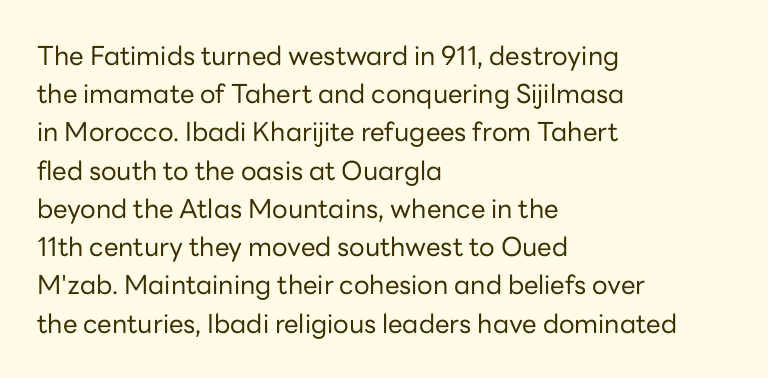
{"italic": "no", "bold": "no", "underline": "no", "align": "left", "line_spacing": "normal", "line_spacing_ratio": 1.47, "letter_spacing": "normal", "letter_spacing_em": 0.0, "glyph_px": 26}
